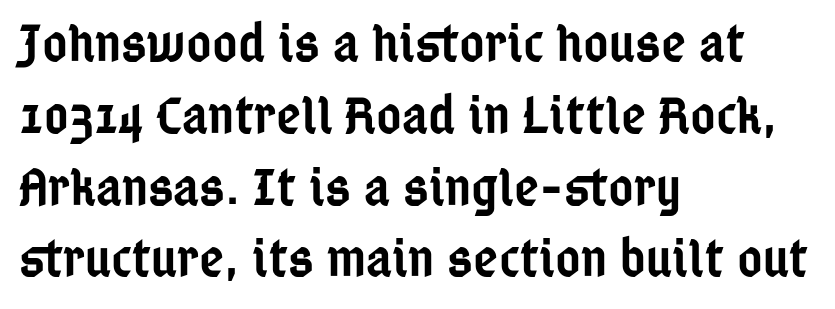
{"serif": "no", "italic": "no", "bold": "semi", "weight": "semibold", "width": "condensed", "stroke_contrast": "low", "x_height": "medium", "monospaced": "no", "underline": "no", "align": "left", "line_spacing": "normal", "line_spacing_ratio": 1.33, "letter_spacing": "normal", "letter_spacing_em": 0.0, "glyph_px": 54}
